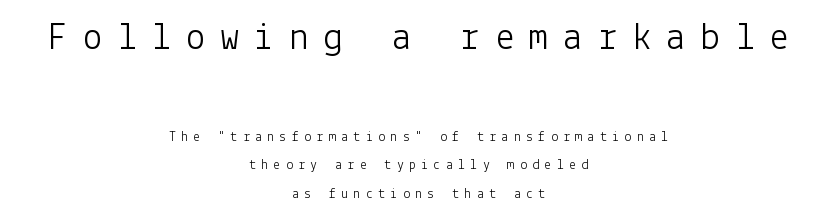
The image shows 39 px light sans-serif type, upright; set centered, loose line spacing (2.04x), unusually wide letter spacing (+0.38 em), not underlined; the first (top) block is 2.79x larger; low stroke contrast and a medium x-height.
